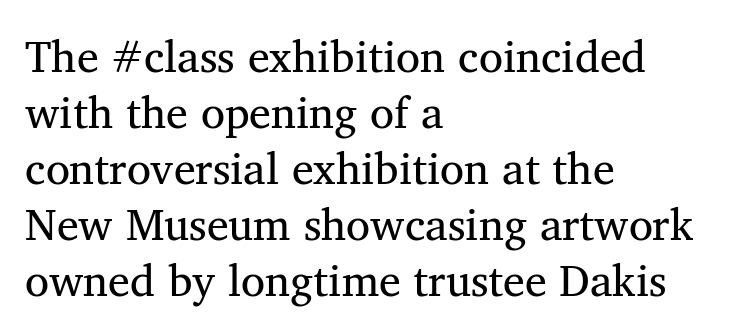
{"serif": "yes", "width": "normal", "stroke_contrast": "medium", "x_height": "medium", "monospaced": "no", "underline": "no", "align": "left", "line_spacing": "normal", "line_spacing_ratio": 1.27, "letter_spacing": "normal", "letter_spacing_em": 0.0, "glyph_px": 44}
